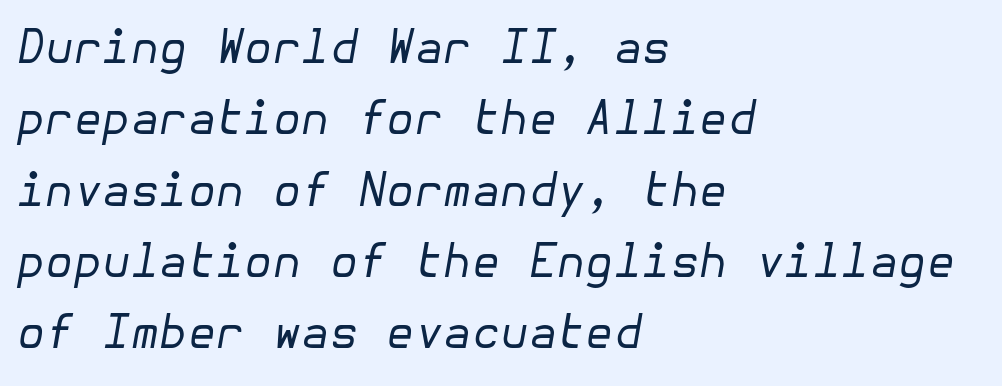
Q: Is the text bold? A: No.
Q: Is the text italic (slanted)? A: Yes, it leans right by about 10 degrees.
Q: Is the text underlined? A: No.
Q: How is the paragraph aligned? A: Left-aligned.
Q: Is the spacing between letters normal or unusually wide? A: Normal.
Q: Is the spacing between lines tight, normal or loose? A: Normal.
Q: Width (condensed, normal, or wide)? A: Normal.
Q: Stroke contrast? A: Low.
Q: x-height? A: Medium.
